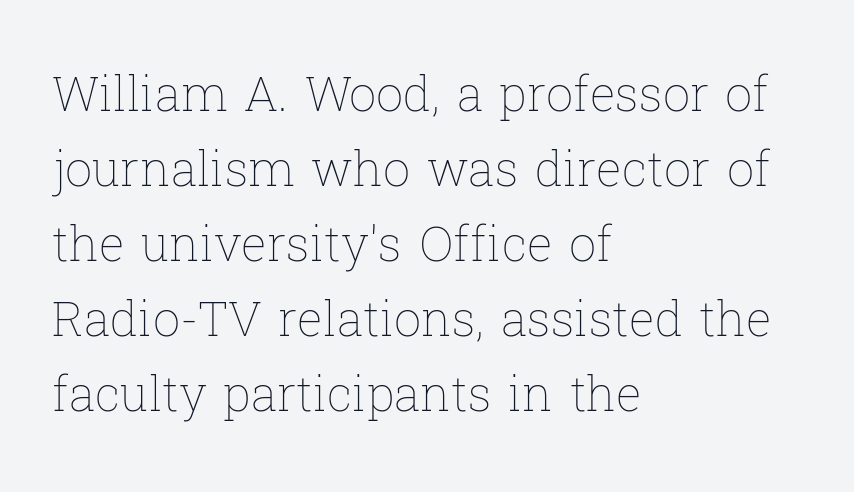
{"italic": "no", "bold": "no", "weight": "thin", "width": "normal", "stroke_contrast": "low", "x_height": "medium", "monospaced": "no", "underline": "no", "align": "left", "line_spacing": "normal", "line_spacing_ratio": 1.56, "letter_spacing": "normal", "letter_spacing_em": 0.0, "glyph_px": 48}
